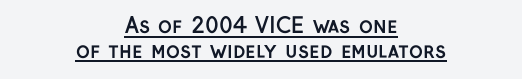
{"italic": "no", "bold": "yes", "underline": "yes", "align": "center", "line_spacing_ratio": 1.17, "letter_spacing": "normal", "letter_spacing_em": 0.0, "glyph_px": 21}
